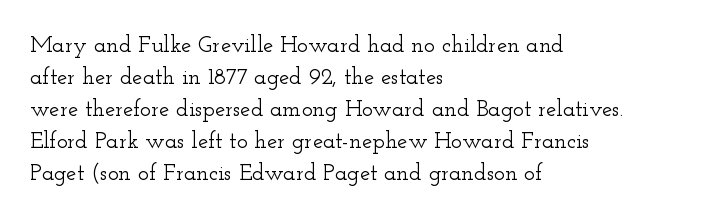
Q: Is the text italic (slanted)? A: No, it is upright.
Q: Is the text underlined? A: No.
Q: How is the paragraph aligned? A: Left-aligned.
Q: Is the spacing between letters normal or unusually wide? A: Normal.
Q: Is the spacing between lines tight, normal or loose? A: Normal.
